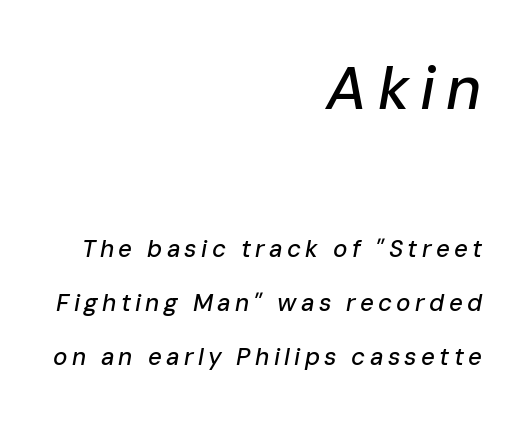
Q: Is the text italic (slanted)? A: Yes, it leans right by about 10 degrees.
Q: Is the text underlined? A: No.
Q: How is the paragraph aligned? A: Right-aligned.
Q: Is the spacing between lines tight, normal or loose? A: Loose.
Q: Which block of text is set in a larger size, the first (top) or the second (bottom)? A: The first (top) one.
Q: Width (condensed, normal, or wide)? A: Normal.
Q: Stroke contrast? A: Low.
Q: x-height? A: Medium.
Q: Monospaced? A: No.
